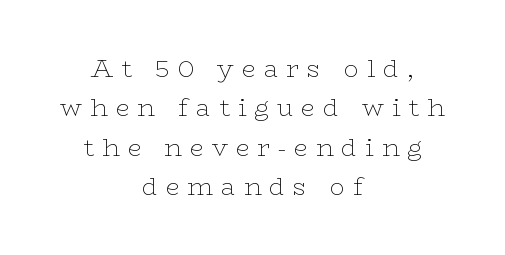
{"italic": "no", "bold": "no", "underline": "no", "align": "center", "line_spacing": "normal", "line_spacing_ratio": 1.58, "letter_spacing": "wide", "letter_spacing_em": 0.32, "glyph_px": 25}
